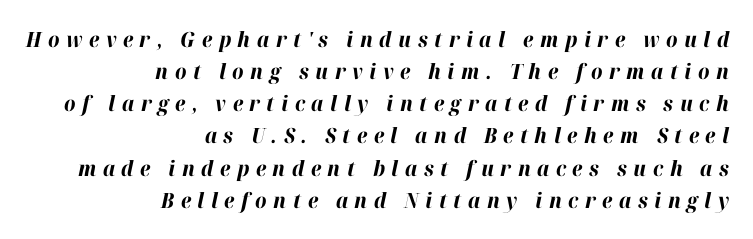
The image shows 21 px bold type, italic (leaning right); set right-aligned, normal line spacing (1.53x), unusually wide letter spacing (+0.31 em), not underlined.
